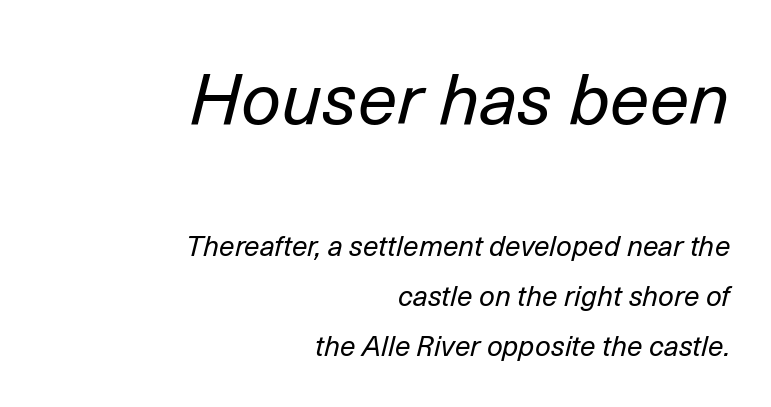
The compositor pushed each line to the right boundary. The more generous point size was reserved for the upper chunk. The passage shown leans; its letterforms are oblique. Look at the tracking — it's just the regular setting, nothing added.
